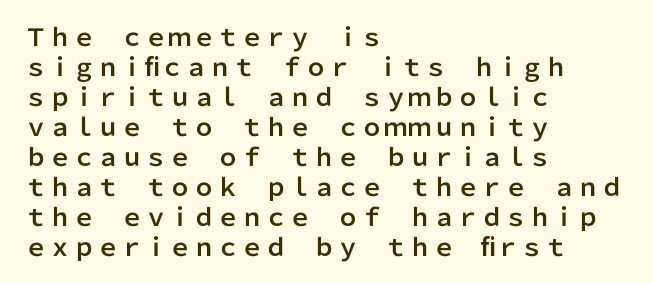
Q: Is the text italic (slanted)? A: No, it is upright.
Q: Is the text underlined? A: No.
Q: How is the paragraph aligned? A: Left-aligned.
Q: Is the spacing between letters normal or unusually wide? A: Normal.
Q: Is the spacing between lines tight, normal or loose? A: Normal.
